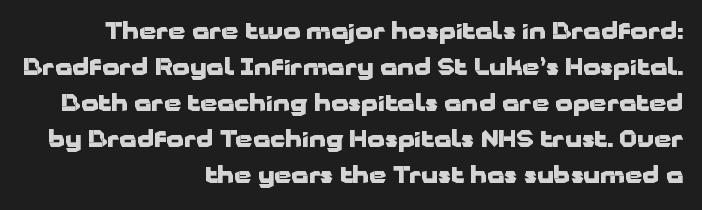
{"italic": "no", "bold": "yes", "underline": "no", "align": "right", "line_spacing": "normal", "line_spacing_ratio": 1.64, "letter_spacing": "normal", "letter_spacing_em": 0.0, "glyph_px": 22}
